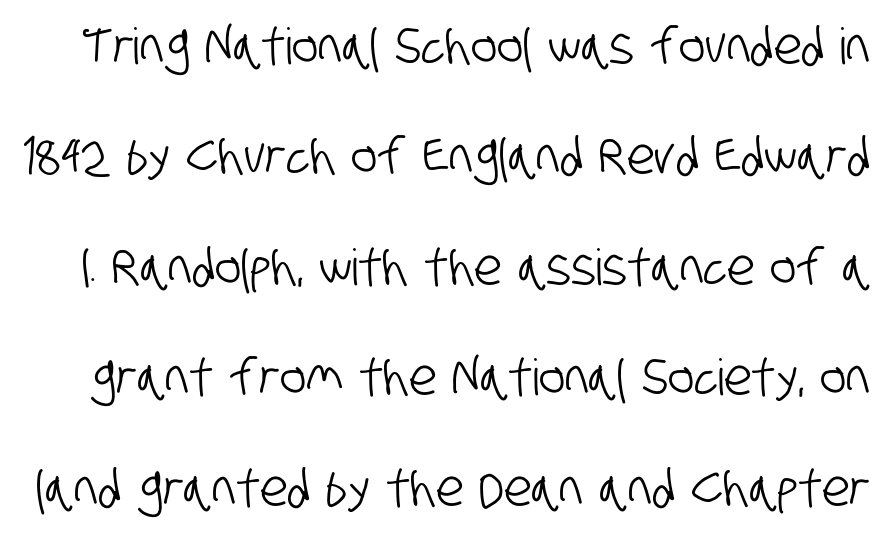
Q: Is the typeface a serif or a sans-serif typeface? A: Sans-serif.
Q: Is the text underlined? A: No.
Q: Is the spacing between letters normal or unusually wide? A: Normal.
Q: Is the spacing between lines tight, normal or loose? A: Loose.
Q: Width (condensed, normal, or wide)? A: Condensed.
Q: Stroke contrast? A: Low.
Q: x-height? A: Large.
Q: Monospaced? A: No.
